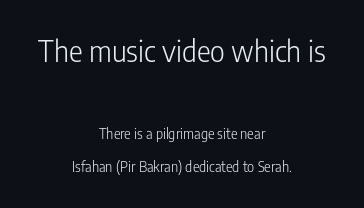
{"serif": "no", "italic": "no", "bold": "no", "weight": "light", "width": "condensed", "stroke_contrast": "low", "x_height": "medium", "monospaced": "no", "underline": "no", "align": "center", "line_spacing": "loose", "line_spacing_ratio": 2.36, "letter_spacing": "normal", "letter_spacing_em": 0.0, "larger_block": "first", "size_ratio": 2.07, "glyph_px": 29}
